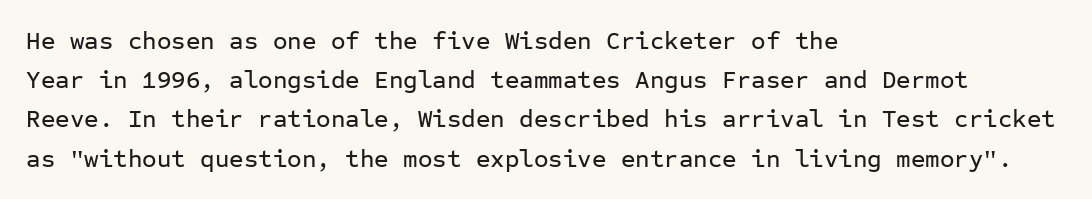
Q: Is the text italic (slanted)? A: No, it is upright.
Q: Is the text underlined? A: No.
Q: How is the paragraph aligned? A: Left-aligned.
Q: Is the spacing between letters normal or unusually wide? A: Normal.
Q: Is the spacing between lines tight, normal or loose? A: Normal.
